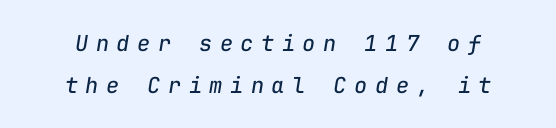
{"italic": "yes", "lean": "right", "slant_degrees": 9, "bold": "no", "underline": "no", "line_spacing_ratio": 1.89, "letter_spacing": "wide", "letter_spacing_em": 0.34, "glyph_px": 22}
